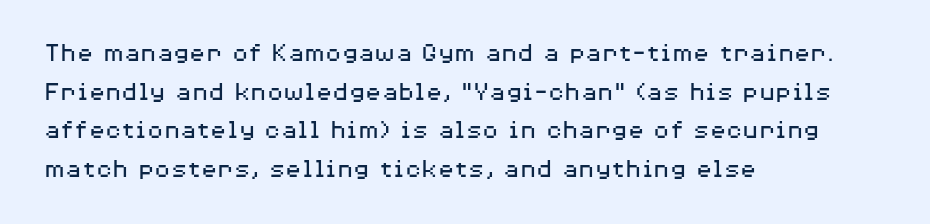
{"italic": "no", "bold": "no", "underline": "no", "align": "left", "line_spacing": "normal", "line_spacing_ratio": 1.43, "letter_spacing": "normal", "letter_spacing_em": 0.0, "glyph_px": 27}
